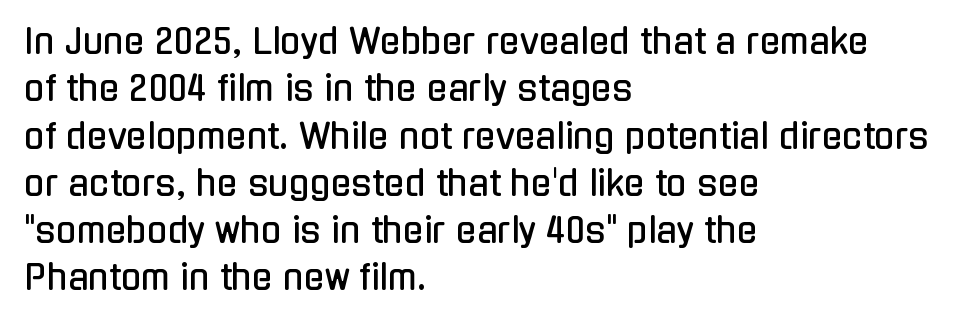
Look at the tracking — it's just the regular setting, nothing added. The glyphs are unaccompanied by any horizontal stroke below them. What's the leading like? Ordinary, nothing unusual. The lettering holds an erect, upright posture throughout.
